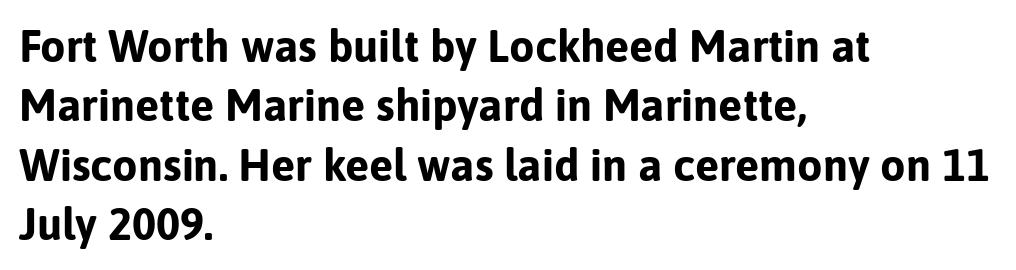
Q: Is the text bold? A: Yes.
Q: Is the text italic (slanted)? A: No, it is upright.
Q: Is the typeface a serif or a sans-serif typeface? A: Sans-serif.
Q: Is the text underlined? A: No.
Q: How is the paragraph aligned? A: Left-aligned.
Q: Is the spacing between letters normal or unusually wide? A: Normal.
Q: Is the spacing between lines tight, normal or loose? A: Normal.
Q: Width (condensed, normal, or wide)? A: Normal.
Q: Stroke contrast? A: Low.
Q: x-height? A: Medium.
Q: Monospaced? A: No.
